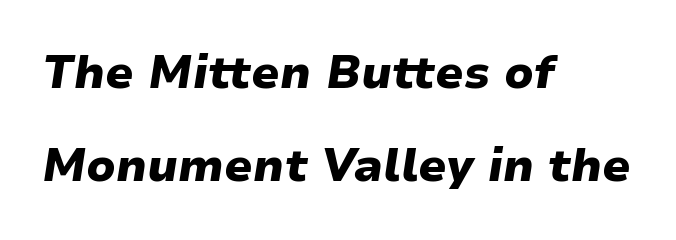
{"italic": "yes", "lean": "right", "slant_degrees": 9, "bold": "yes", "weight": "heavy", "width": "wide", "stroke_contrast": "low", "x_height": "medium", "monospaced": "no", "underline": "no", "align": "left", "line_spacing": "loose", "line_spacing_ratio": 2.07, "letter_spacing": "normal", "letter_spacing_em": 0.0, "glyph_px": 45}
